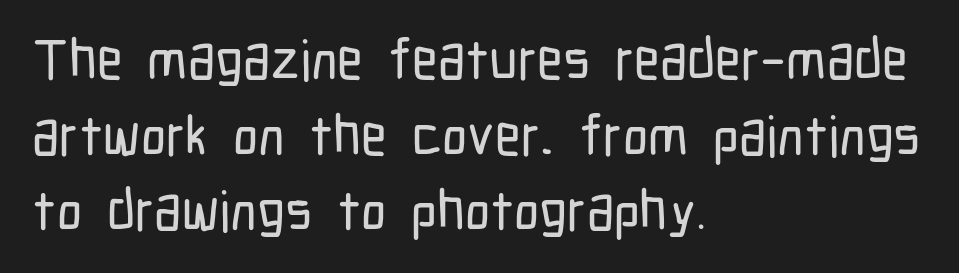
{"serif": "no", "italic": "no", "width": "condensed", "stroke_contrast": "low", "x_height": "medium", "monospaced": "no", "underline": "no", "align": "left", "line_spacing": "normal", "line_spacing_ratio": 1.35, "letter_spacing": "normal", "letter_spacing_em": 0.0, "glyph_px": 56}
